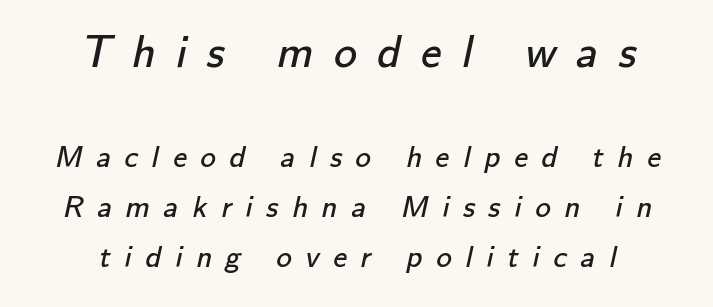
The image shows 46 px regular-weight sans-serif type; set normal line spacing (1.61x), unusually wide letter spacing (+0.44 em), not underlined; the first (top) block is 1.48x larger; low stroke contrast and a small x-height.
